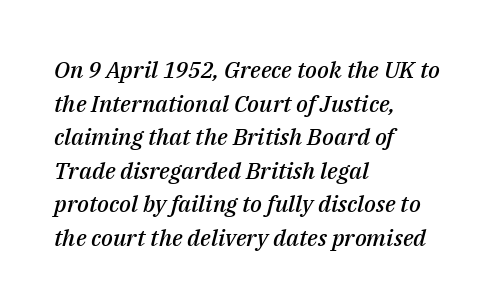
The image shows 23 px text type, italic (leaning right); set left-aligned, normal line spacing (1.46x), normal letter spacing, not underlined.
